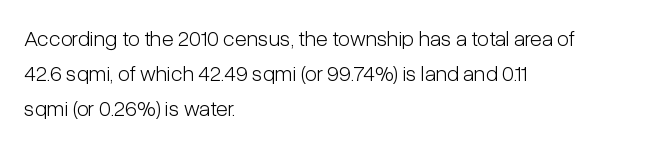
The image shows 22 px text type, upright; set left-aligned, normal line spacing (1.59x), normal letter spacing, not underlined.
